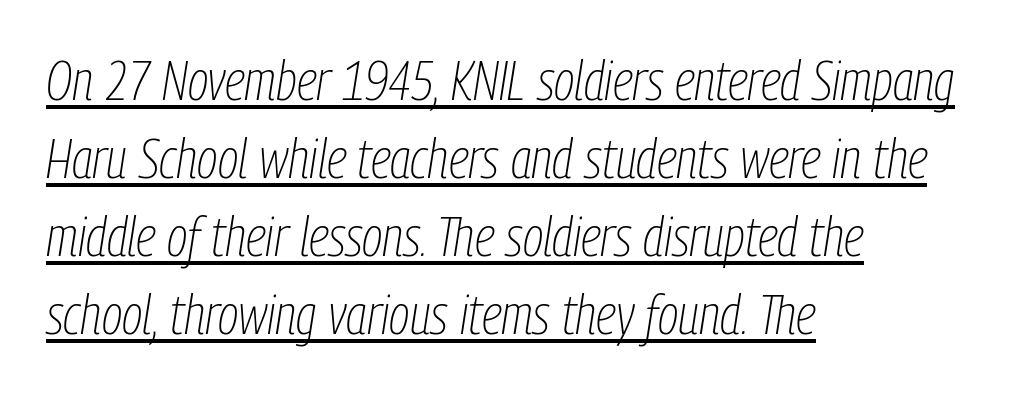
The image shows 55 px thin, condensed type, italic (leaning right); set left-aligned, normal line spacing (1.42x), normal letter spacing, underlined; low stroke contrast and a medium x-height.
